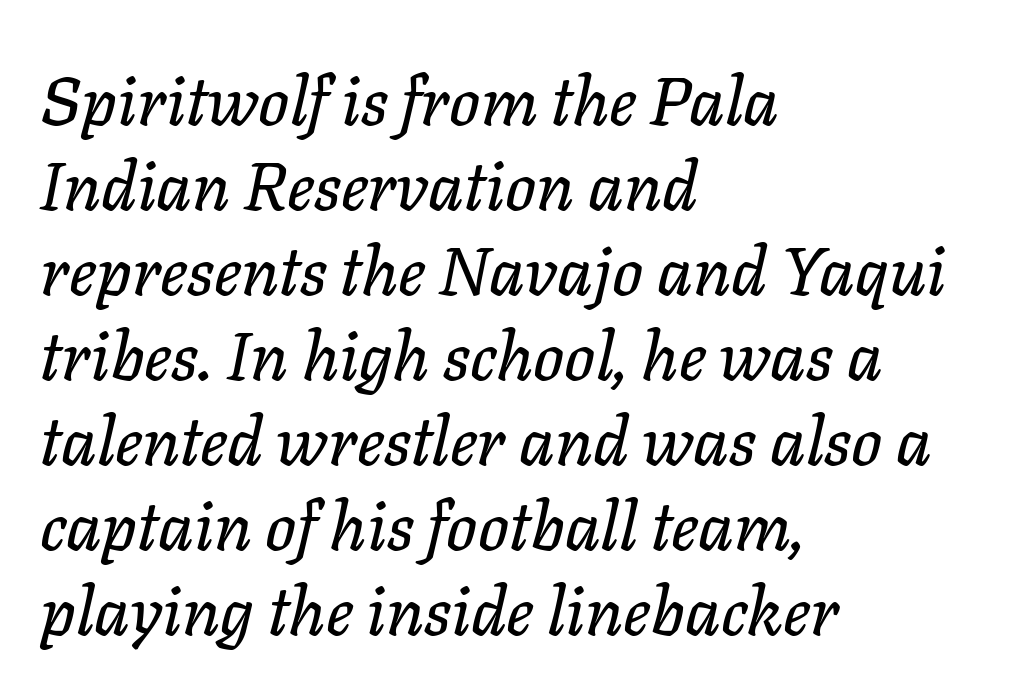
Q: Is the text italic (slanted)? A: Yes, it leans right by about 11 degrees.
Q: Is the text underlined? A: No.
Q: How is the paragraph aligned? A: Left-aligned.
Q: Is the spacing between letters normal or unusually wide? A: Normal.
Q: Is the spacing between lines tight, normal or loose? A: Normal.
Q: Width (condensed, normal, or wide)? A: Normal.
Q: Stroke contrast? A: Low.
Q: x-height? A: Medium.
Q: Monospaced? A: No.
